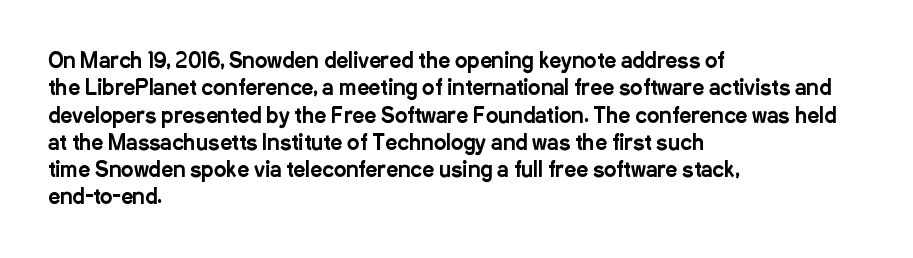
Q: Is the text italic (slanted)? A: No, it is upright.
Q: Is the text underlined? A: No.
Q: How is the paragraph aligned? A: Left-aligned.
Q: Is the spacing between letters normal or unusually wide? A: Normal.
Q: Is the spacing between lines tight, normal or loose? A: Normal.
